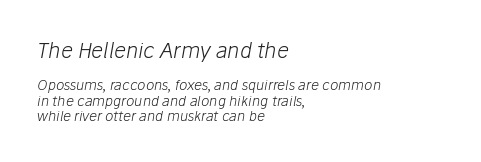
Italic? Definitely — the glyphs are oblique. A student would notice the top passage is typeset larger than what follows. Cramped leading. These glyphs show unthickened strokes, regular width or finer.
